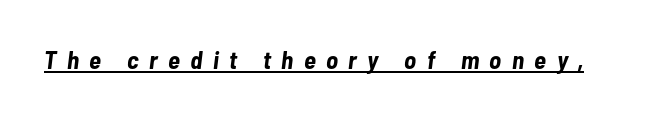
Q: Is the text bold? A: Yes.
Q: Is the text italic (slanted)? A: Yes, it leans right by about 7 degrees.
Q: Is the text underlined? A: Yes.
Q: Is the spacing between letters normal or unusually wide? A: Unusually wide.
